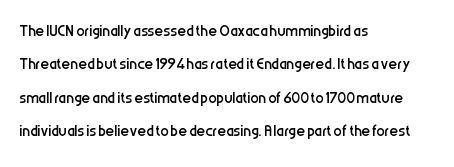
How would I describe the line gaps? Plain and ordinary. Weight: in the light-to-regular range. The type is set solid horizontally, with unmodified tracking. The lines are quadded left.
